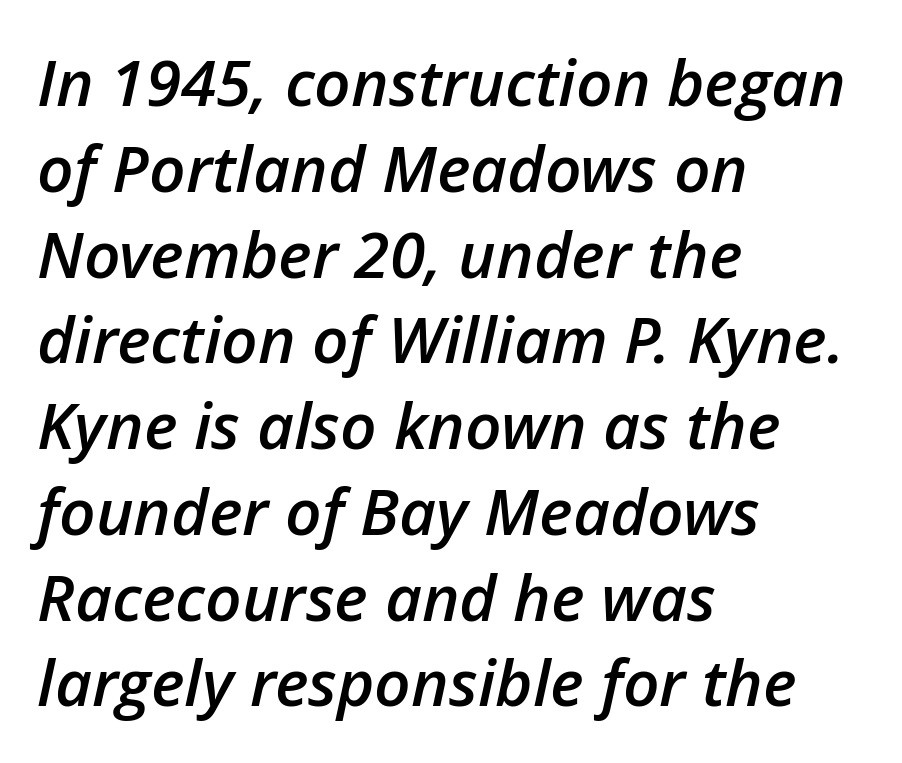
Q: Is the text bold? A: Semi-bold.
Q: Is the text italic (slanted)? A: Yes, it leans right by about 12 degrees.
Q: Is the text underlined? A: No.
Q: How is the paragraph aligned? A: Left-aligned.
Q: Is the spacing between letters normal or unusually wide? A: Normal.
Q: Is the spacing between lines tight, normal or loose? A: Normal.
Q: Width (condensed, normal, or wide)? A: Normal.
Q: Stroke contrast? A: Low.
Q: x-height? A: Medium.
Q: Monospaced? A: No.
